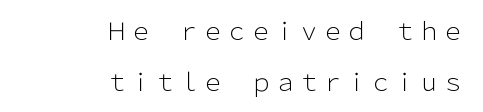
The image shows 24 px text type, upright; set right-aligned, loose line spacing (2.11x), normal letter spacing, not underlined.
